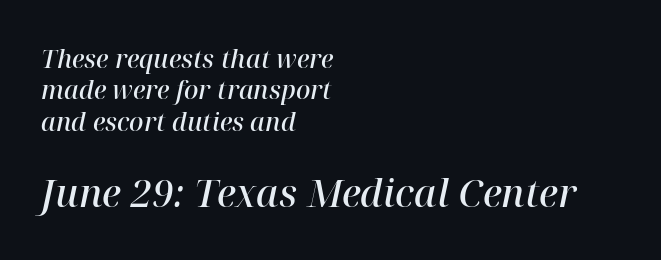
Q: Is the text bold? A: Semi-bold.
Q: Is the text italic (slanted)? A: Yes, it leans right by about 12 degrees.
Q: Is the typeface a serif or a sans-serif typeface? A: Serif.
Q: Is the text underlined? A: No.
Q: How is the paragraph aligned? A: Left-aligned.
Q: Is the spacing between letters normal or unusually wide? A: Normal.
Q: Is the spacing between lines tight, normal or loose? A: Normal.
Q: Which block of text is set in a larger size, the first (top) or the second (bottom)? A: The second (bottom) one.
Q: Width (condensed, normal, or wide)? A: Normal.
Q: Stroke contrast? A: High.
Q: x-height? A: Medium.
Q: Monospaced? A: No.
